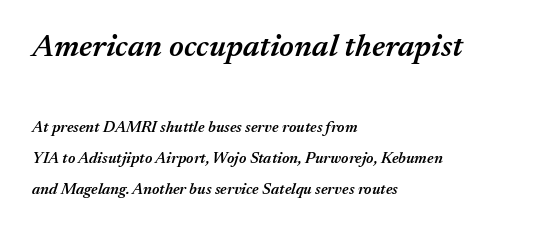
{"italic": "yes", "lean": "right", "slant_degrees": 17, "bold": "semi", "weight": "semibold", "width": "normal", "stroke_contrast": "medium", "x_height": "medium", "monospaced": "no", "underline": "no", "align": "left", "line_spacing": "loose", "line_spacing_ratio": 1.94, "letter_spacing": "normal", "letter_spacing_em": 0.0, "larger_block": "first", "size_ratio": 2.0, "glyph_px": 32}
